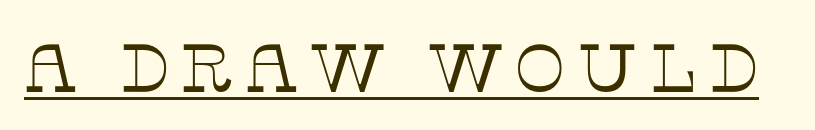
Q: Is the text bold? A: No.
Q: Is the text italic (slanted)? A: No, it is upright.
Q: Is the typeface a serif or a sans-serif typeface? A: Serif.
Q: Is the text underlined? A: Yes.
Q: Width (condensed, normal, or wide)? A: Normal.
Q: Stroke contrast? A: Low.
Q: x-height? A: Large.
Q: Monospaced? A: No.
